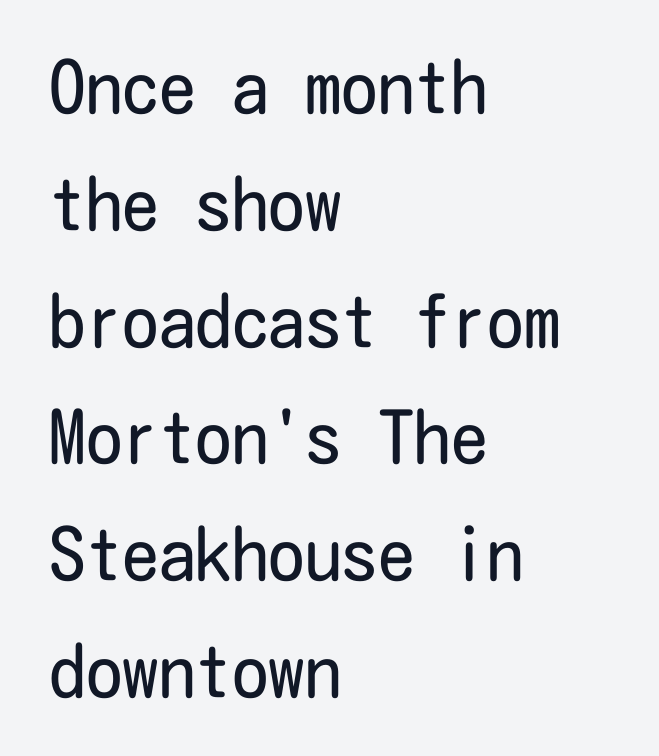
Nothing sits at the stroke ends, so this counts as sans-serif. Stroke mass is kept to a normal reading level or below. Letter spacing: default. This sample uses an upright cut, with every glyph sitting square on the baseline. Line beginnings align vertically; line endings do not. Check under the words: just untouched page.
